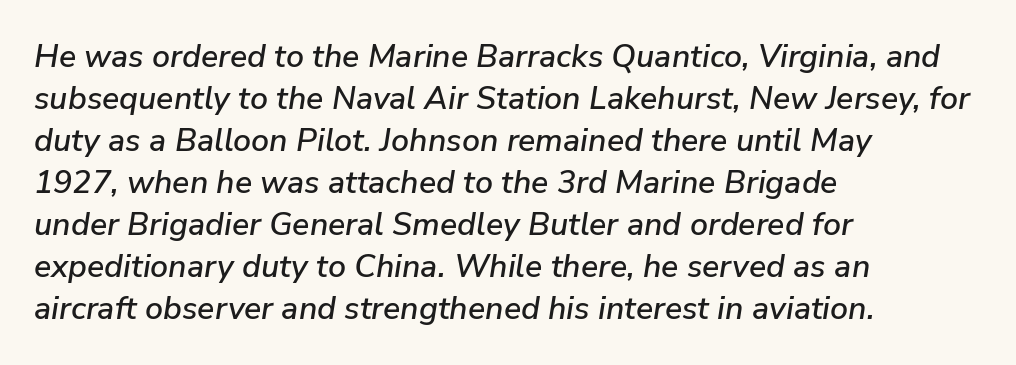
The image shows 32 px text type, italic (leaning right); set left-aligned, normal line spacing (1.31x), normal letter spacing, not underlined; low stroke contrast and a medium x-height.
